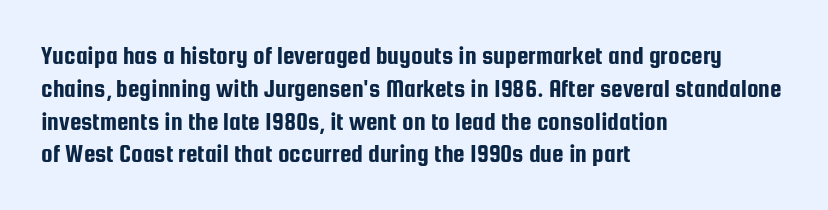
The image shows 26 px text type, upright; set left-aligned, normal line spacing (1.26x), normal letter spacing, not underlined.
